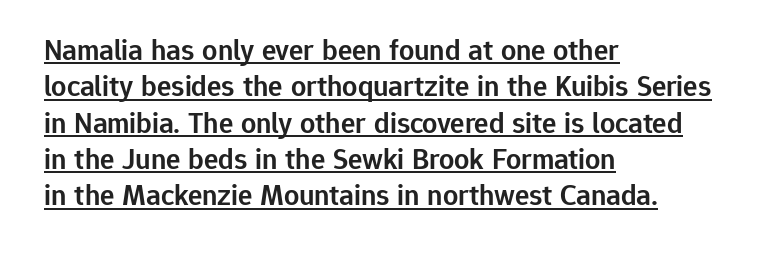
The image shows 30 px semibold sans-serif type, upright; set left-aligned, line spacing 1.21x, normal letter spacing, underlined; low stroke contrast and a medium x-height.
